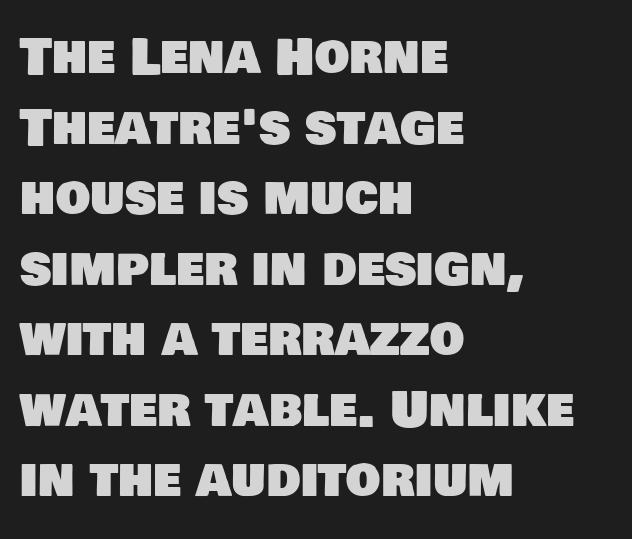
These lines are composed in type without serifs. Letters rest on an invisible, unmarked baseline. Horizontal alignment here is leftward, the default for most running prose. Interline gaps are of average width in this sample. Here the designer chose a conventional face with non-uniform glyph widths. Short note: letters normally spaced.
